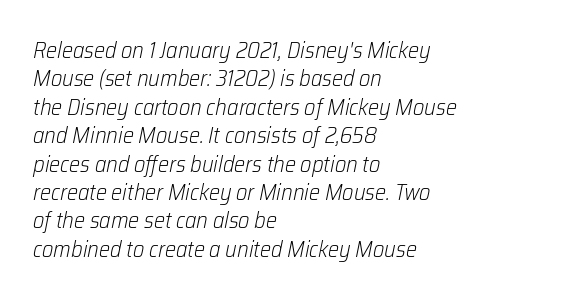
Quick note: italic. This block has exactly the height ordinary leading produces. Casual observation: everything's shoved over to the left. Observe the ordinary spacing: letters are neighbours, not strangers. Bare-footed words on every line. Stem width sits at or under what a default text font uses.
